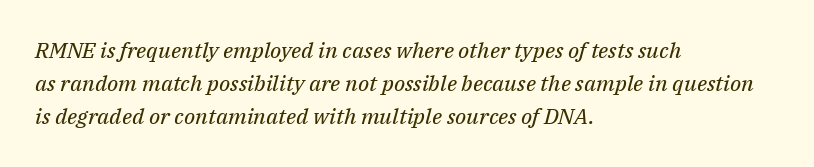
The glyphs look as if they've been sheared to an angle. Horizontal bands of white between lines are of average thickness. Line beginnings align vertically; line endings do not. The letters look calm and open, with moderate or lighter stems. Descender tails drop into unmarked territory. The passage shown has conventional tracking throughout.
